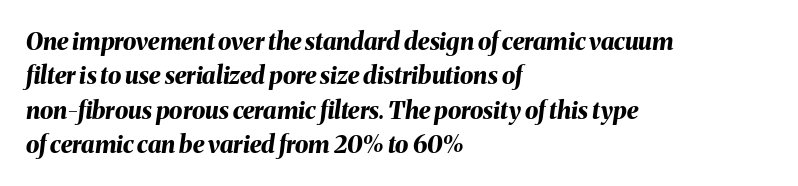
The type is set solid horizontally, with unmodified tracking. No word sits above an underline. Caption: bold face, heavy strokes. This sample is left-justified, so line endings fall wherever the words run out. Characters are canted at an angle relative to the baseline's perpendicular.
